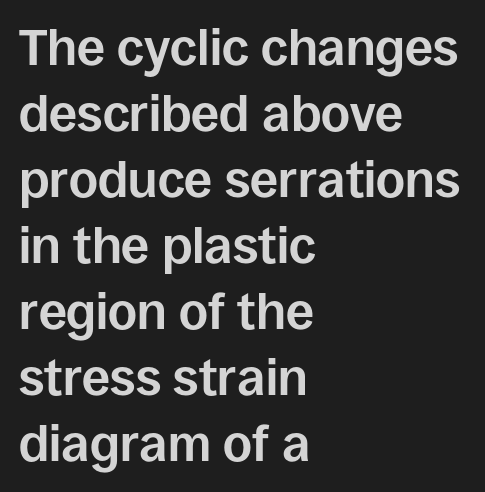
Q: Is the text bold? A: Yes.
Q: Is the text italic (slanted)? A: No, it is upright.
Q: Is the typeface a serif or a sans-serif typeface? A: Sans-serif.
Q: Is the text underlined? A: No.
Q: How is the paragraph aligned? A: Left-aligned.
Q: Is the spacing between letters normal or unusually wide? A: Normal.
Q: Is the spacing between lines tight, normal or loose? A: Normal.
Q: Width (condensed, normal, or wide)? A: Normal.
Q: Stroke contrast? A: Low.
Q: x-height? A: Large.
Q: Monospaced? A: No.
